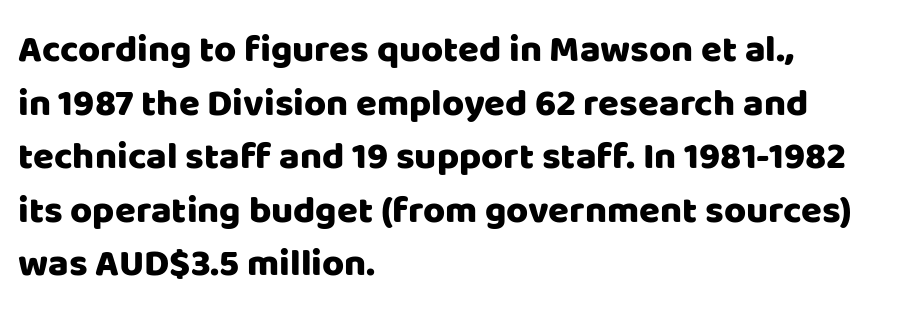
Q: Is the text italic (slanted)? A: No, it is upright.
Q: Is the typeface a serif or a sans-serif typeface? A: Sans-serif.
Q: Is the text underlined? A: No.
Q: How is the paragraph aligned? A: Left-aligned.
Q: Is the spacing between letters normal or unusually wide? A: Normal.
Q: Is the spacing between lines tight, normal or loose? A: Normal.
Q: Width (condensed, normal, or wide)? A: Normal.
Q: Stroke contrast? A: Low.
Q: x-height? A: Large.
Q: Monospaced? A: No.
